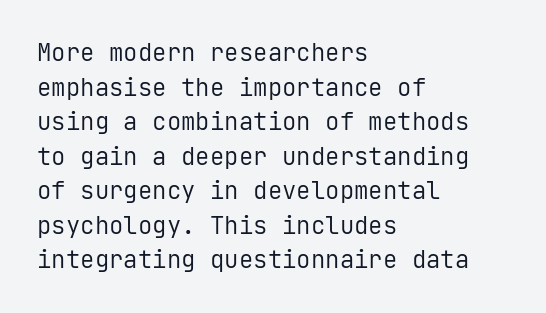
The image shows 24 px text type, upright; set left-aligned, normal line spacing (1.44x), normal letter spacing, not underlined.
